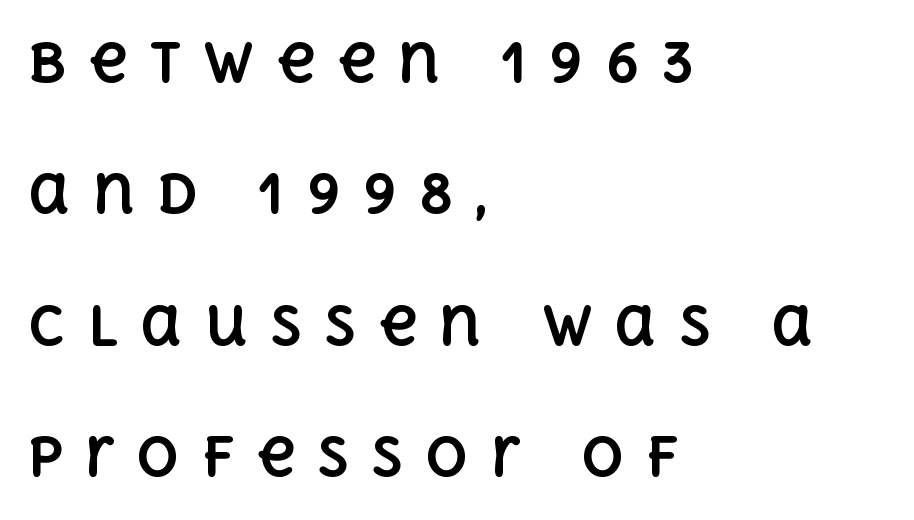
{"italic": "no", "bold": "yes", "weight": "bold", "width": "normal", "x_height": "large", "monospaced": "no", "underline": "no", "align": "left", "line_spacing": "loose", "line_spacing_ratio": 2.48, "letter_spacing": "wide", "letter_spacing_em": 0.41, "glyph_px": 53}
